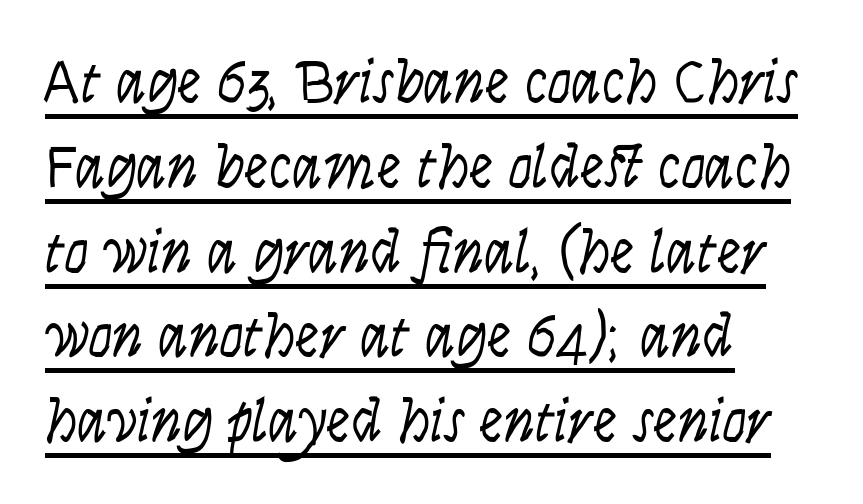
The image shows 61 px light, condensed sans-serif type; set left-aligned, normal line spacing (1.39x), normal letter spacing, underlined; low stroke contrast and a large x-height.
